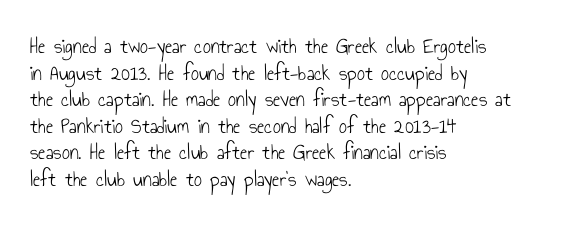
{"italic": "no", "bold": "no", "underline": "no", "align": "left", "line_spacing_ratio": 1.21, "letter_spacing": "normal", "letter_spacing_em": 0.0, "glyph_px": 22}
